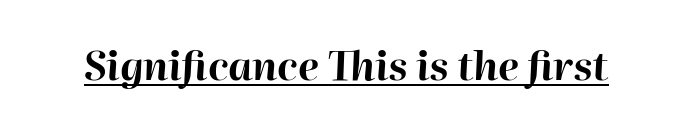
The image shows 40 px bold type, italic (leaning right); set normal letter spacing, underlined; high stroke contrast and a medium x-height.
